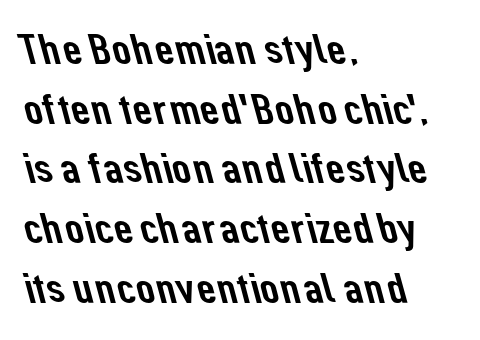
Quick note: interline space is typical. Tracking here is standard; glyphs follow each other at the usual distance. Stroke terminals: plain, sans-serif. Character widths vary here, with narrow letters taking less room than wide ones. The zone under the glyphs is completely vacant. These lines stack with their left ends in a neat column.
